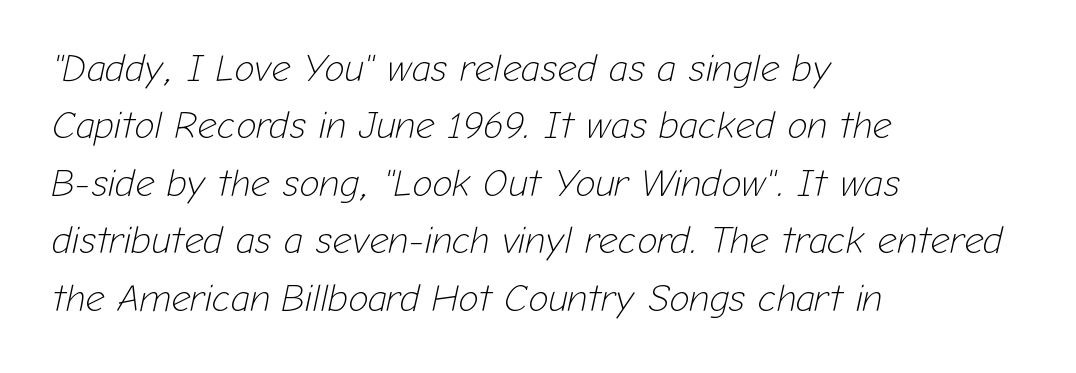
The image shows 38 px light type, italic (leaning right); set left-aligned, normal line spacing (1.51x), normal letter spacing, not underlined; low stroke contrast and a medium x-height.
